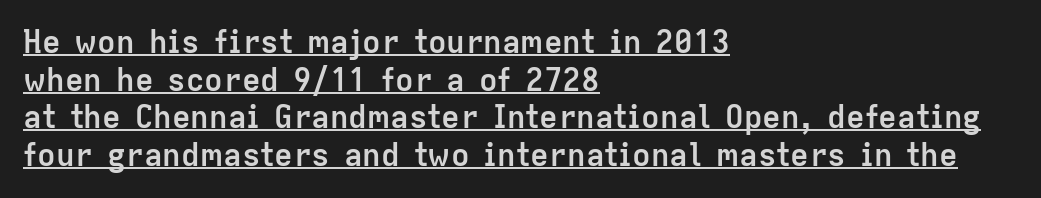
Q: Is the text bold? A: Yes.
Q: Is the text italic (slanted)? A: No, it is upright.
Q: Is the typeface a serif or a sans-serif typeface? A: Sans-serif.
Q: Is the text underlined? A: Yes.
Q: How is the paragraph aligned? A: Left-aligned.
Q: Is the spacing between letters normal or unusually wide? A: Normal.
Q: Width (condensed, normal, or wide)? A: Normal.
Q: Stroke contrast? A: Low.
Q: x-height? A: Medium.
Q: Monospaced? A: No.
